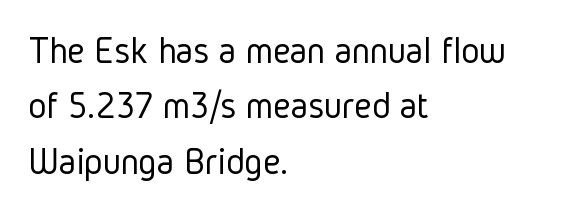
{"serif": "no", "italic": "no", "bold": "no", "weight": "light", "width": "condensed", "stroke_contrast": "low", "x_height": "medium", "monospaced": "no", "underline": "no", "align": "left", "line_spacing": "normal", "line_spacing_ratio": 1.42, "letter_spacing": "normal", "letter_spacing_em": 0.0, "glyph_px": 39}
